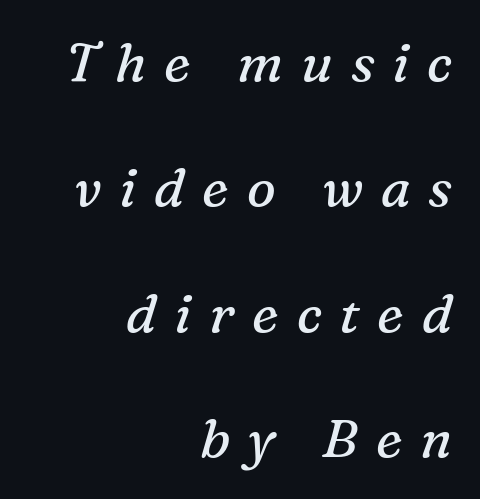
The image shows 54 px regular-weight serif type, italic (leaning right); set right-aligned, loose line spacing (2.32x), unusually wide letter spacing (+0.33 em), not underlined; medium stroke contrast and a medium x-height.
